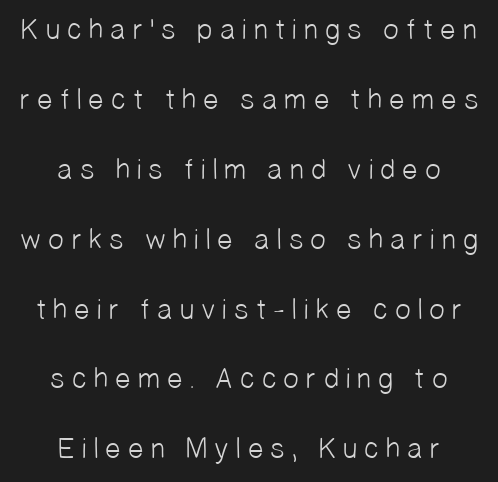
The image shows 29 px light sans-serif type; set centered, loose line spacing (2.41x), not underlined; low stroke contrast and a medium x-height.
